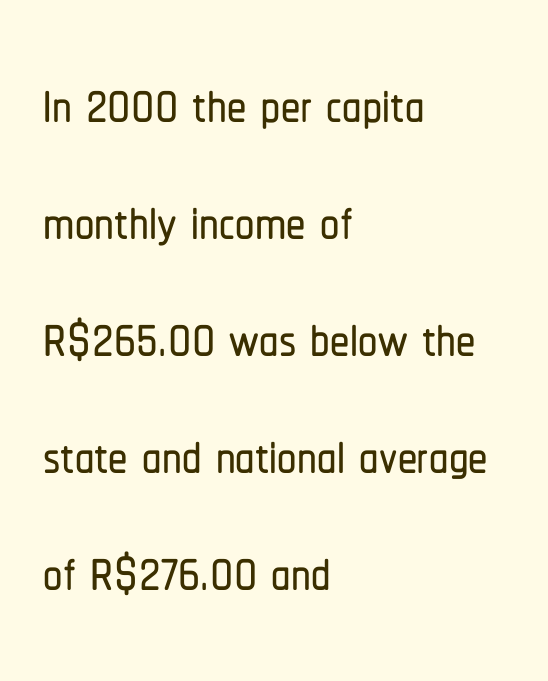
Q: Is the text italic (slanted)? A: No, it is upright.
Q: Is the typeface a serif or a sans-serif typeface? A: Sans-serif.
Q: Is the text underlined? A: No.
Q: How is the paragraph aligned? A: Left-aligned.
Q: Is the spacing between letters normal or unusually wide? A: Normal.
Q: Is the spacing between lines tight, normal or loose? A: Normal.
Q: Width (condensed, normal, or wide)? A: Condensed.
Q: Stroke contrast? A: Low.
Q: x-height? A: Medium.
Q: Monospaced? A: No.
